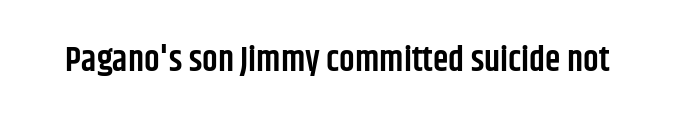
Q: Is the text bold? A: Semi-bold.
Q: Is the text italic (slanted)? A: No, it is upright.
Q: Is the typeface a serif or a sans-serif typeface? A: Sans-serif.
Q: Is the text underlined? A: No.
Q: Is the spacing between letters normal or unusually wide? A: Normal.
Q: Width (condensed, normal, or wide)? A: Condensed.
Q: Stroke contrast? A: Low.
Q: x-height? A: Large.
Q: Monospaced? A: No.
